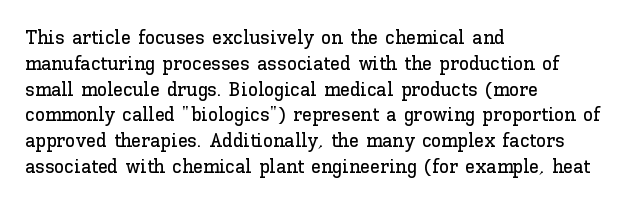
Is there any slant? The stems are plumb. Clear beneath every line of the passage. Nobody touched the tracking dial on this one. Line beginnings align vertically; line endings do not. One glance says typical: line gaps are just what's usual.
